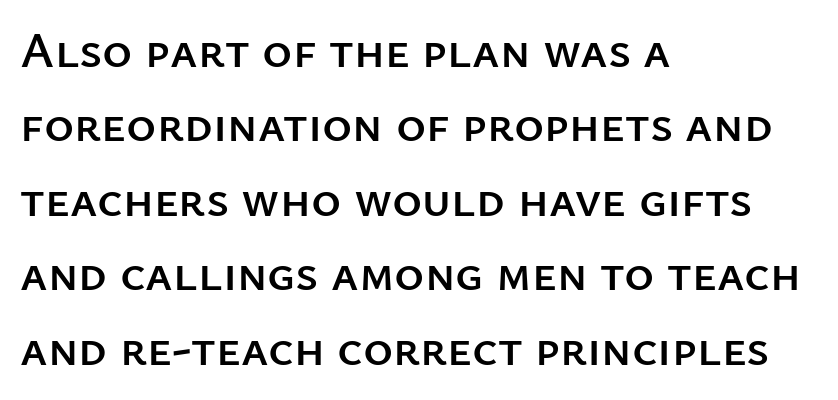
The image shows 51 px sans-serif type, upright; set left-aligned, normal line spacing (1.46x), normal letter spacing, not underlined; low stroke contrast and a medium x-height.
